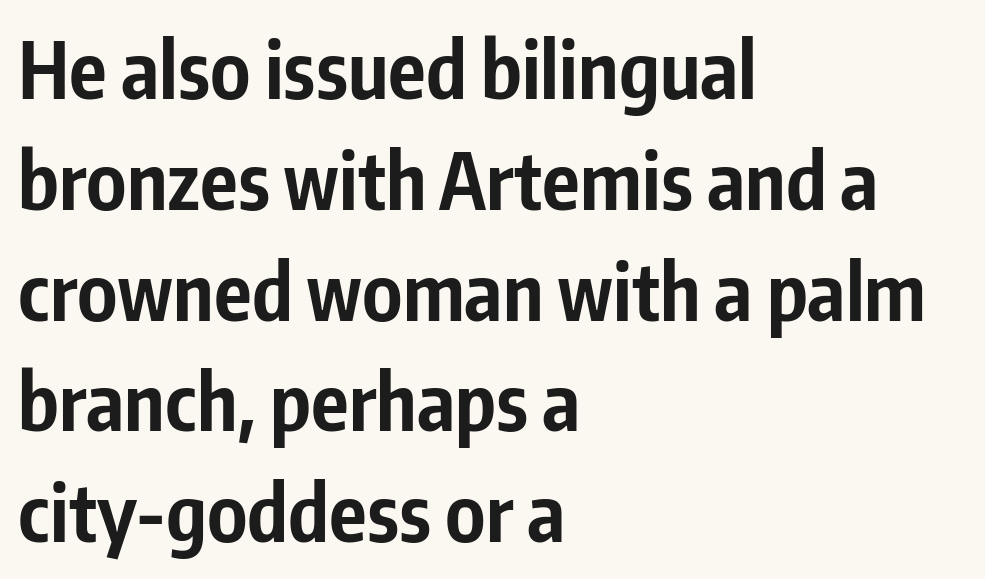
Q: Is the text bold? A: Yes.
Q: Is the text italic (slanted)? A: No, it is upright.
Q: Is the typeface a serif or a sans-serif typeface? A: Sans-serif.
Q: Is the text underlined? A: No.
Q: How is the paragraph aligned? A: Left-aligned.
Q: Is the spacing between letters normal or unusually wide? A: Normal.
Q: Is the spacing between lines tight, normal or loose? A: Normal.
Q: Width (condensed, normal, or wide)? A: Condensed.
Q: Stroke contrast? A: Low.
Q: x-height? A: Medium.
Q: Monospaced? A: No.
